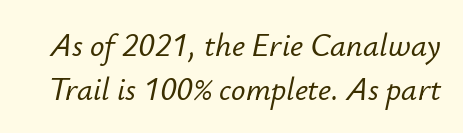
Regular leading. Every character sits at an angle, as italics do. The face used here is rendered with its standard letterfit. Think of a printed novel: that variable character pitch is what you see here. Words float on clear page, feet unadorned.
